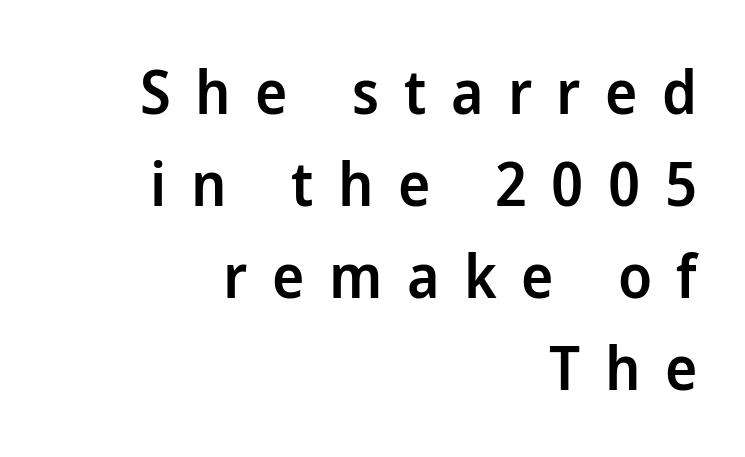
The image shows 61 px semibold sans-serif type, upright; set right-aligned, normal line spacing (1.51x), unusually wide letter spacing (+0.4 em), not underlined; low stroke contrast and a medium x-height.
